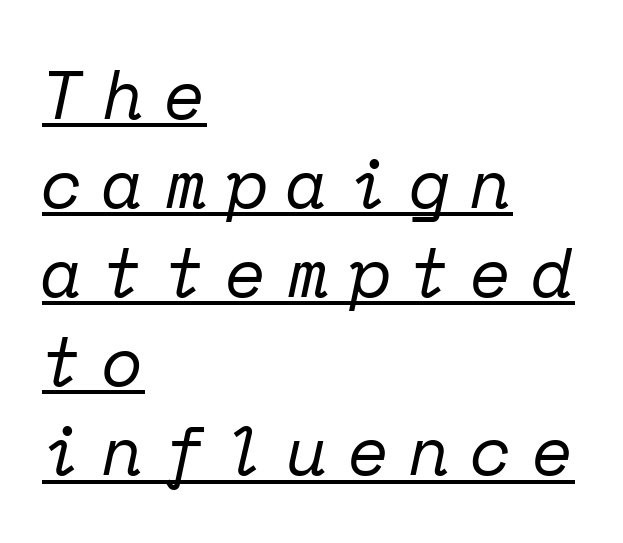
Q: Is the text bold? A: No.
Q: Is the text italic (slanted)? A: Yes, it leans right by about 12 degrees.
Q: Is the typeface a serif or a sans-serif typeface? A: Serif.
Q: Is the text underlined? A: Yes.
Q: How is the paragraph aligned? A: Left-aligned.
Q: Is the spacing between letters normal or unusually wide? A: Unusually wide.
Q: Is the spacing between lines tight, normal or loose? A: Normal.
Q: Width (condensed, normal, or wide)? A: Normal.
Q: Stroke contrast? A: Low.
Q: x-height? A: Medium.
Q: Monospaced? A: Yes.
